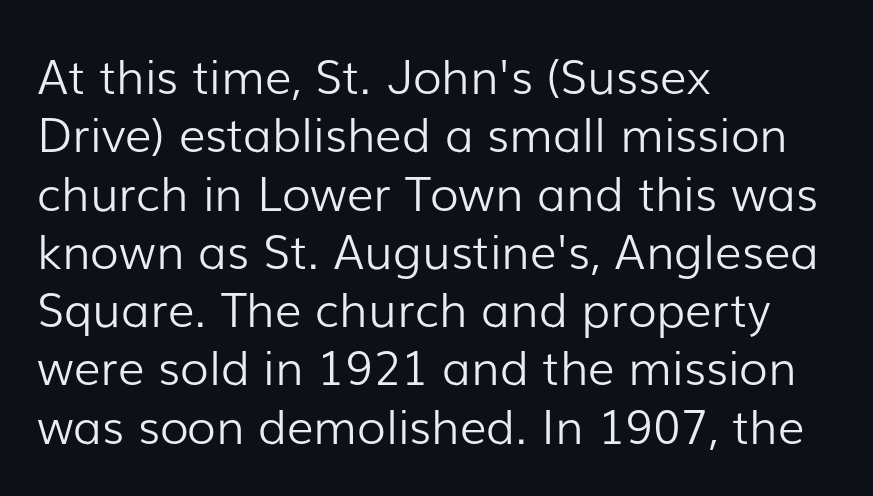
One-word summary of the alignment: left. Is the type heavy? It reads as light-to-regular instead. Ascenders rise straight up at ninety degrees. The zone under the glyphs is completely vacant.
